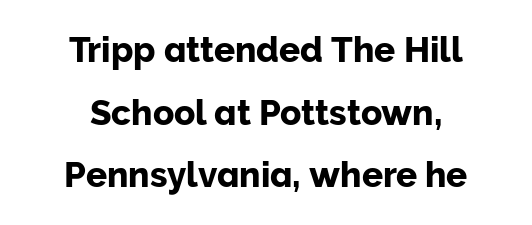
The image shows 35 px sans-serif type, upright; set centered, line spacing 1.79x, normal letter spacing, not underlined; low stroke contrast and a medium x-height.
